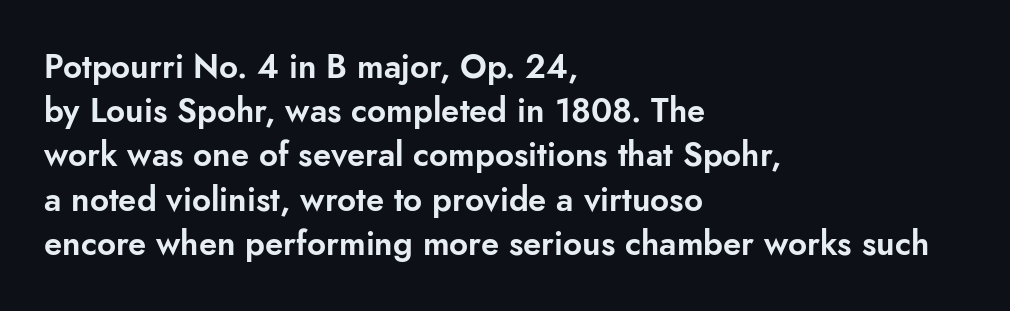
Note: no serifs on the glyphs. Spacing between characters is what you'd get straight out of the box. Vertical spacing — default. The string is rendered with underlining switched off. Rendered with straight, roman letterforms. This rendering uses left alignment, leaving the right contour irregular.
